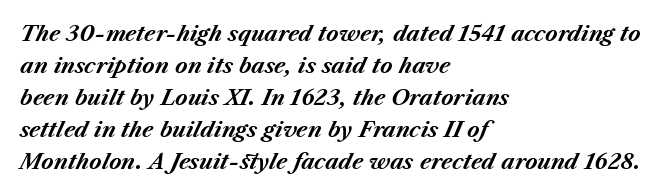
{"italic": "yes", "lean": "right", "slant_degrees": 23, "bold": "yes", "underline": "no", "align": "left", "line_spacing": "normal", "line_spacing_ratio": 1.52, "letter_spacing": "normal", "letter_spacing_em": 0.0, "glyph_px": 21}
